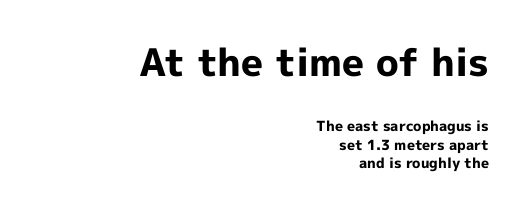
Is the lower block the larger one? No — the upper block carries the bigger type. Tall strokes in this sample are plumb rather than angled. Students, this is bold: see how much ink each stroke carries. No feet cap the strokes, marking this as sans-serif type. Character widths vary here, with narrow letters taking less room than wide ones.
